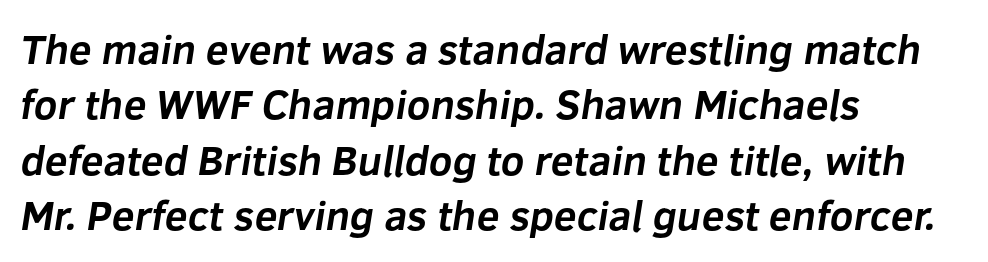
The image shows 41 px bold sans-serif type; set left-aligned, normal line spacing (1.35x), normal letter spacing, not underlined; low stroke contrast and a medium x-height.
